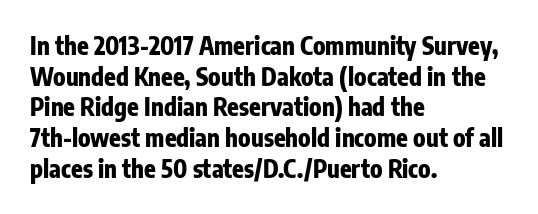
Q: Is the text bold? A: Yes.
Q: Is the text italic (slanted)? A: No, it is upright.
Q: Is the text underlined? A: No.
Q: How is the paragraph aligned? A: Left-aligned.
Q: Is the spacing between letters normal or unusually wide? A: Normal.
Q: Is the spacing between lines tight, normal or loose? A: Normal.
